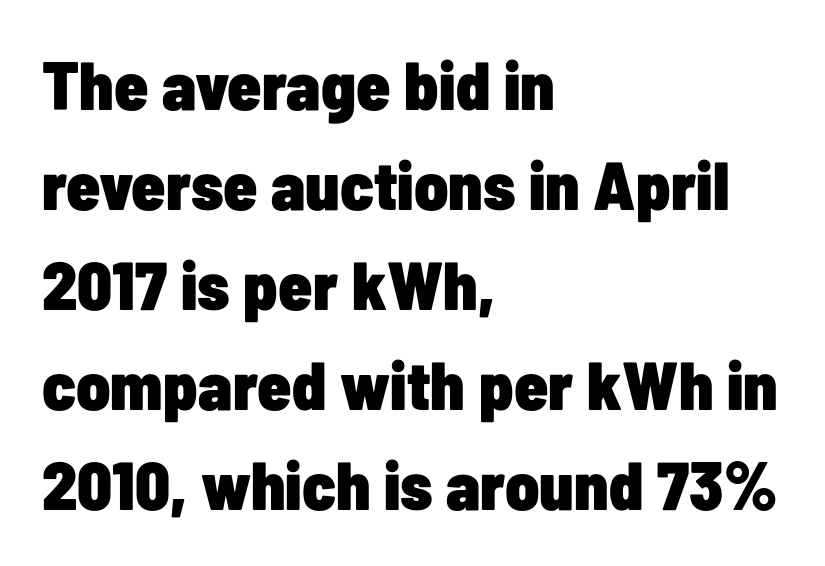
{"serif": "no", "italic": "no", "bold": "yes", "weight": "heavy", "width": "condensed", "stroke_contrast": "low", "x_height": "medium", "monospaced": "no", "underline": "no", "align": "left", "line_spacing": "normal", "line_spacing_ratio": 1.47, "letter_spacing": "normal", "letter_spacing_em": 0.0, "glyph_px": 68}
